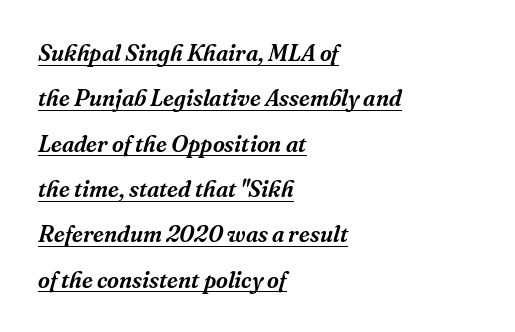
The image shows 23 px text type, italic (leaning right); set left-aligned, loose line spacing (1.97x), normal letter spacing, underlined.
